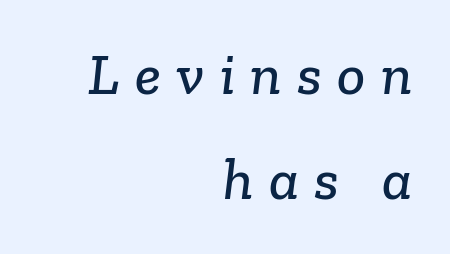
The image shows 59 px serif type; set right-aligned, line spacing 1.78x, unusually wide letter spacing (+0.26 em), not underlined; low stroke contrast and a medium x-height.
